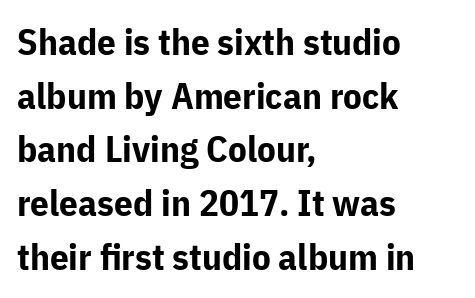
You can tell from the bare stems that sans-serif type was used. Italic: no, the glyphs are upright roman. A dark, heavy texture on the line: the type is bold. Think of a printed novel: that variable character pitch is what you see here. Notice how the passage keeps a crisp vertical edge on the left only. Honestly, the letter spacing is just normal — you wouldn't notice it.
